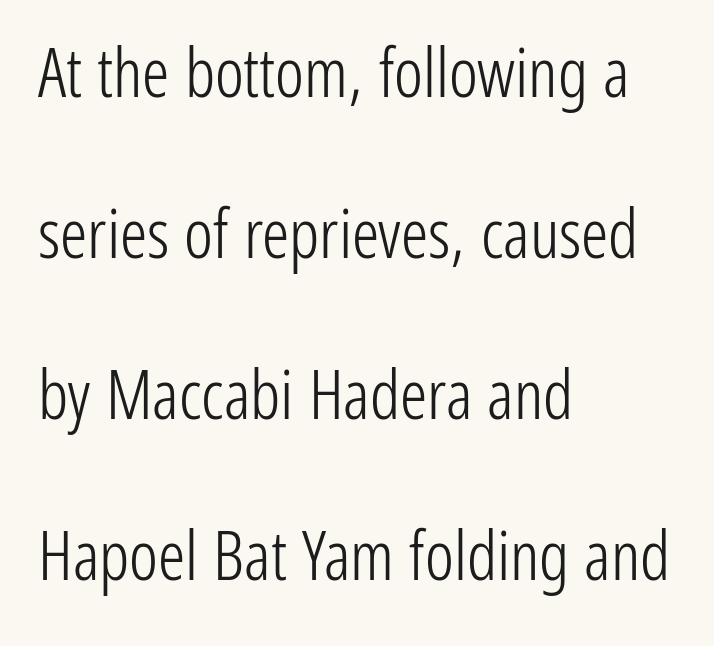
{"serif": "no", "italic": "no", "bold": "no", "weight": "light", "width": "condensed", "stroke_contrast": "low", "x_height": "medium", "monospaced": "no", "underline": "no", "align": "left", "line_spacing": "loose", "line_spacing_ratio": 2.37, "letter_spacing": "normal", "letter_spacing_em": 0.0, "glyph_px": 68}
